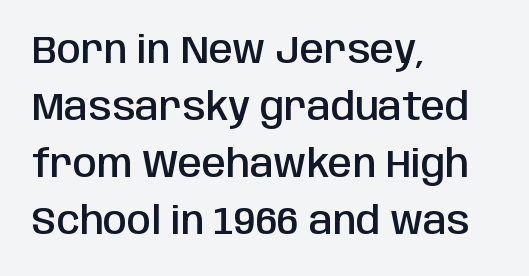
{"serif": "no", "italic": "no", "bold": "semi", "weight": "semibold", "width": "condensed", "stroke_contrast": "low", "x_height": "large", "monospaced": "no", "underline": "no", "align": "left", "line_spacing": "normal", "line_spacing_ratio": 1.46, "letter_spacing": "normal", "letter_spacing_em": 0.0, "glyph_px": 39}
